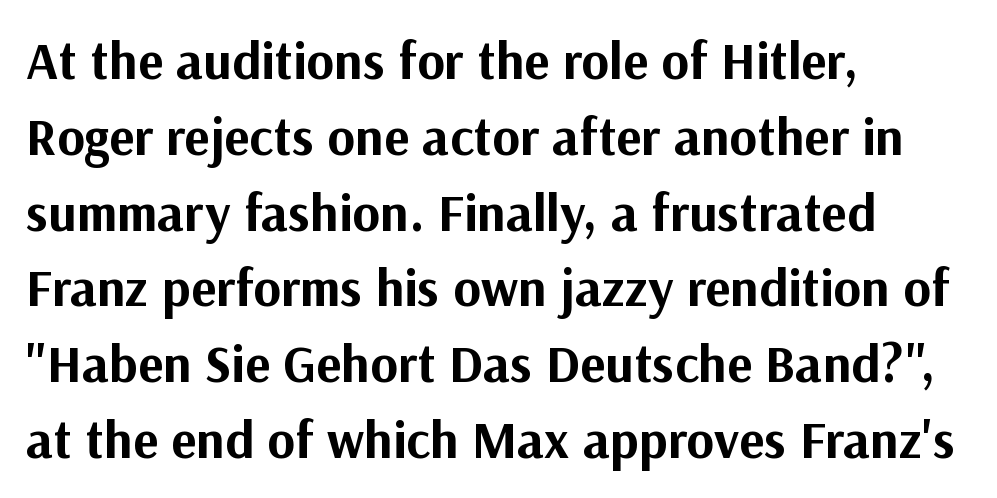
The image shows 53 px bold sans-serif type, upright; set left-aligned, normal line spacing (1.43x), normal letter spacing, not underlined; medium stroke contrast and a medium x-height.
